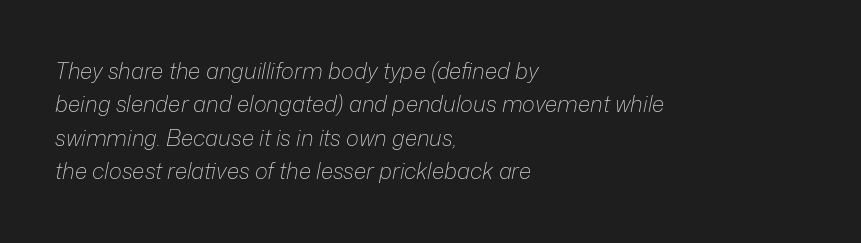
Observe the lean: these are italic letterforms. Stroke thickness stays within the range of a standard reading face or lighter. Horizontal alignment here is leftward, the default for most running prose. Default kerning and tracking; the words read as compact shapes. The gap between lines stays unmarked. The rendering uses a moderate line-height, typical for paragraphs.
